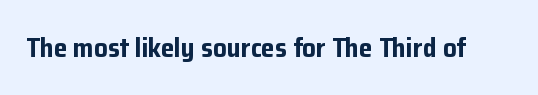
The image shows 27 px bold type, upright; set normal letter spacing, not underlined.
